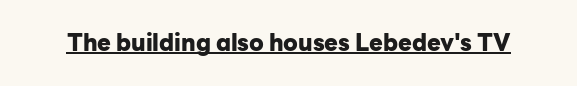
Heavy, bold letterforms. A rule runs beneath these lines of type. The type is set solid horizontally, with unmodified tracking. The lettering stays uniformly vertical, giving the passage a roman look.
